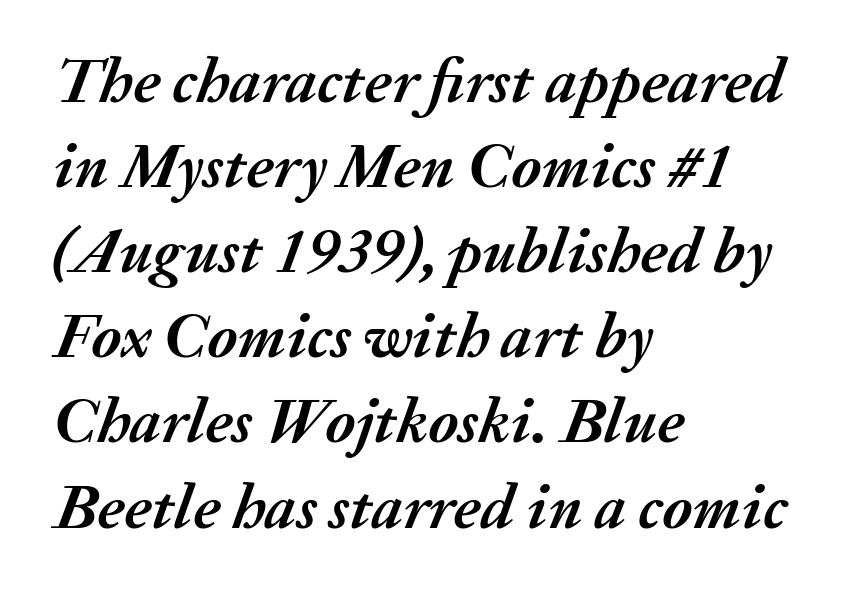
The image shows 64 px semibold type, italic (leaning right); set left-aligned, normal line spacing (1.33x), normal letter spacing, not underlined; medium stroke contrast and a medium x-height.
